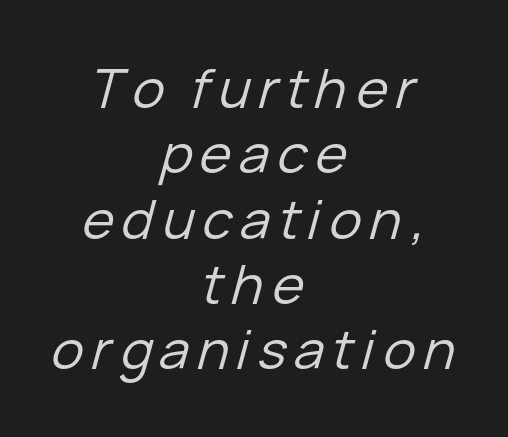
The image shows 54 px regular-weight type, italic (leaning right); set centered, line spacing 1.21x, not underlined; low stroke contrast and a medium x-height.
